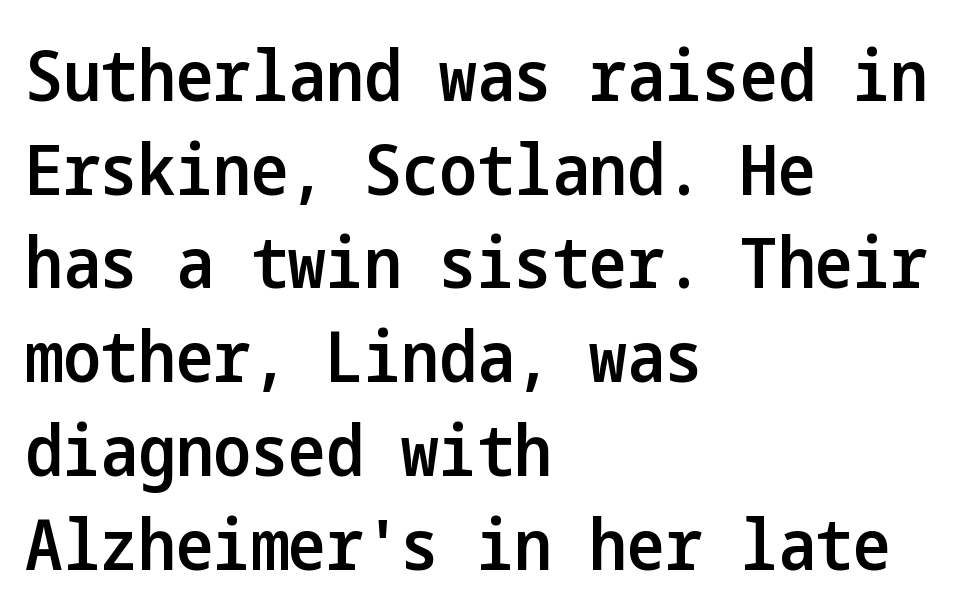
Q: Is the text bold? A: Semi-bold.
Q: Is the text italic (slanted)? A: No, it is upright.
Q: Is the typeface a serif or a sans-serif typeface? A: Sans-serif.
Q: Is the text underlined? A: No.
Q: How is the paragraph aligned? A: Left-aligned.
Q: Is the spacing between letters normal or unusually wide? A: Normal.
Q: Is the spacing between lines tight, normal or loose? A: Normal.
Q: Width (condensed, normal, or wide)? A: Condensed.
Q: Stroke contrast? A: Low.
Q: x-height? A: Medium.
